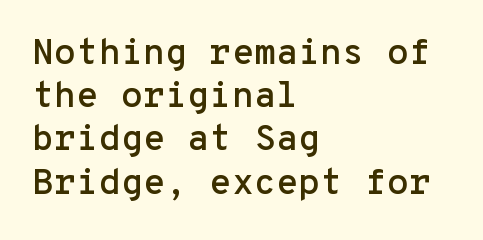
Tracking value appears to be zero — textbook default spacing. All the whitespace from short lines collects on the right. Upright lettering throughout. The designer went with a sans here, leaving each stem footless.
